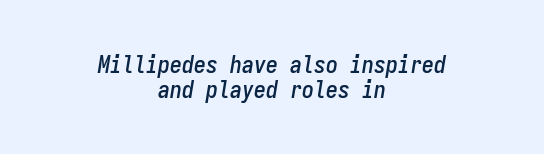
Q: Is the text italic (slanted)? A: Yes, it leans right by about 9 degrees.
Q: Is the text underlined? A: No.
Q: How is the paragraph aligned? A: Centered.
Q: Is the spacing between letters normal or unusually wide? A: Normal.
Q: Is the spacing between lines tight, normal or loose? A: Tight.
